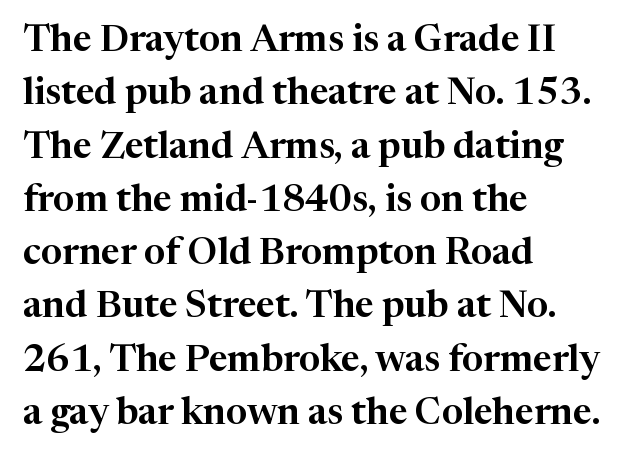
The image shows 37 px serif type, upright; set left-aligned, normal line spacing (1.44x), normal letter spacing, not underlined; high stroke contrast and a medium x-height.
